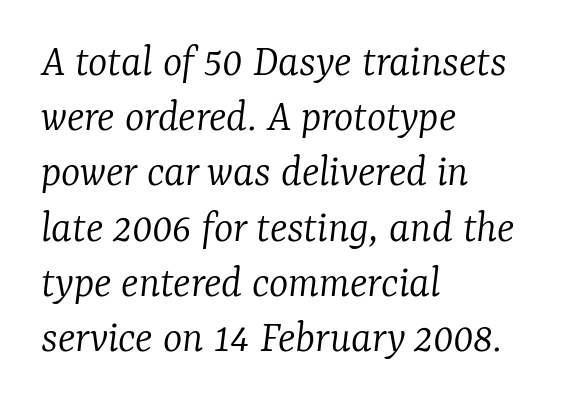
{"serif": "yes", "italic": "yes", "lean": "right", "slant_degrees": 7, "bold": "no", "weight": "light", "width": "normal", "stroke_contrast": "low", "x_height": "medium", "monospaced": "no", "underline": "no", "align": "left", "line_spacing_ratio": 1.2, "letter_spacing": "normal", "letter_spacing_em": 0.0, "glyph_px": 46}
